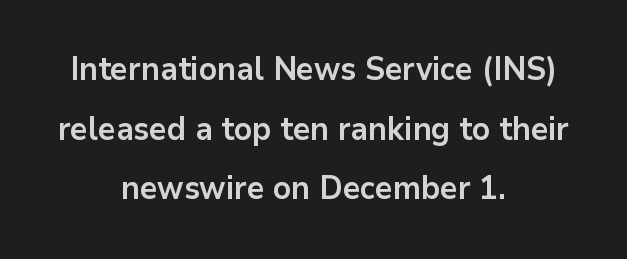
The passage shown has conventional tracking throughout. Note the varied advance widths — an 'i' is clearly narrower than an 'm'. This is roman type, the default non-slanted kind. These words are printed bold, with thick strokes throughout. A centered setting, common on invitations and titles, is used for this passage.
